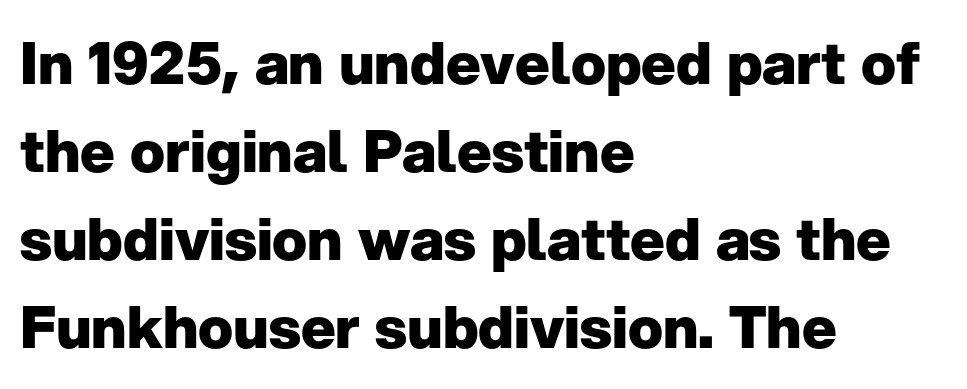
Q: Is the text bold? A: Yes.
Q: Is the text italic (slanted)? A: No, it is upright.
Q: Is the typeface a serif or a sans-serif typeface? A: Sans-serif.
Q: Is the text underlined? A: No.
Q: How is the paragraph aligned? A: Left-aligned.
Q: Is the spacing between letters normal or unusually wide? A: Normal.
Q: Is the spacing between lines tight, normal or loose? A: Normal.
Q: Width (condensed, normal, or wide)? A: Normal.
Q: Stroke contrast? A: Low.
Q: x-height? A: Medium.
Q: Monospaced? A: No.
